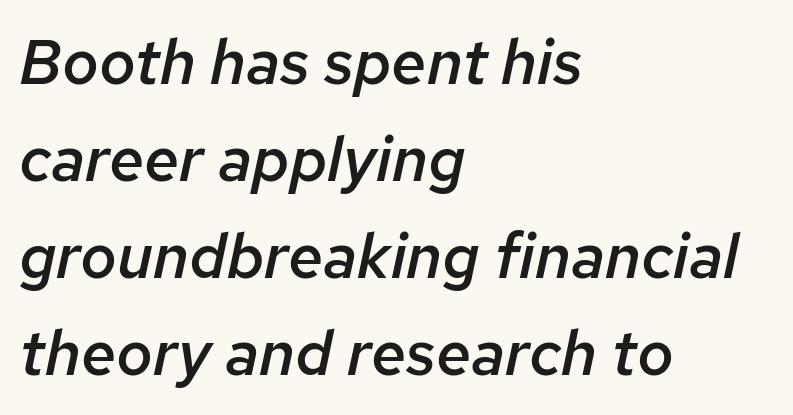
Q: Is the text bold? A: Semi-bold.
Q: Is the text italic (slanted)? A: Yes, it leans right by about 12 degrees.
Q: Is the text underlined? A: No.
Q: How is the paragraph aligned? A: Left-aligned.
Q: Is the spacing between letters normal or unusually wide? A: Normal.
Q: Is the spacing between lines tight, normal or loose? A: Normal.
Q: Width (condensed, normal, or wide)? A: Normal.
Q: Stroke contrast? A: Low.
Q: x-height? A: Medium.
Q: Monospaced? A: No.
